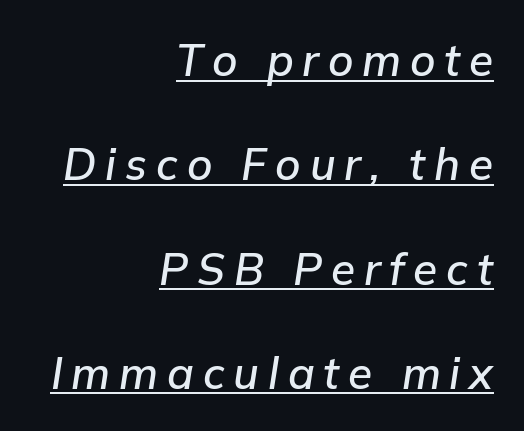
The image shows 44 px text type, italic (leaning right); set right-aligned, loose line spacing (2.37x), unusually wide letter spacing (+0.2 em), underlined; low stroke contrast and a medium x-height.
